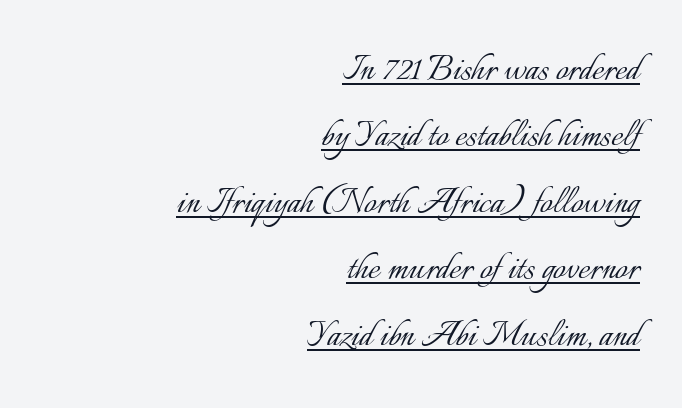
Counters stay open thanks to moderate or lighter strokes. Default kerning and tracking; the words read as compact shapes. This is underlined copy, the kind a proofreader might mark for attention. You could not count columns in this text — the font is proportionally spaced.
